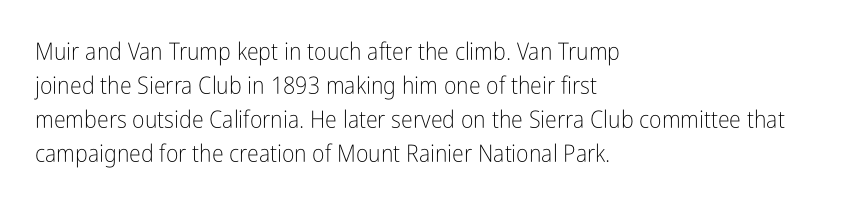
The image shows 24 px text type, upright; set left-aligned, normal line spacing (1.41x), normal letter spacing, not underlined.
